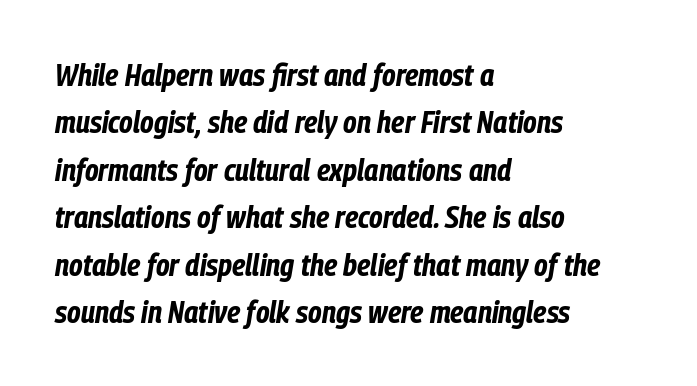
The image shows 31 px bold, condensed type, italic (leaning right); set left-aligned, normal line spacing (1.53x), normal letter spacing, not underlined; low stroke contrast and a medium x-height.
